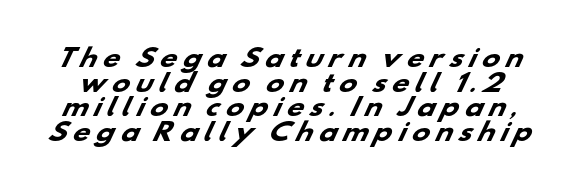
The image shows 24 px bold type; set tight line spacing (1.03x), unusually wide letter spacing (+0.21 em), not underlined.
